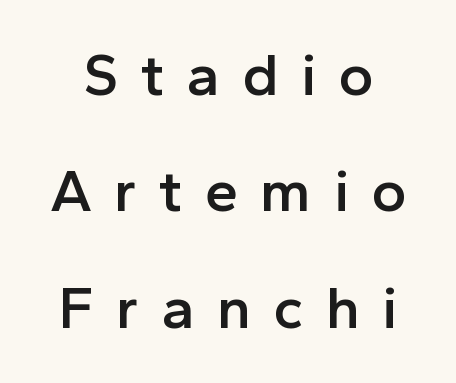
{"serif": "no", "italic": "no", "bold": "semi", "weight": "semibold", "width": "normal", "x_height": "medium", "monospaced": "no", "underline": "no", "line_spacing": "loose", "line_spacing_ratio": 1.94, "letter_spacing": "wide", "letter_spacing_em": 0.37, "glyph_px": 60}
